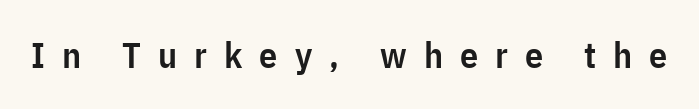
Does the type have serifs? No, each stem ends abruptly. The letters stand upright; this is a roman face. Each glyph is drawn with semibold strokes, heavier than normal yet not fully bold. You could not count columns in this text — the font is proportionally spaced.
